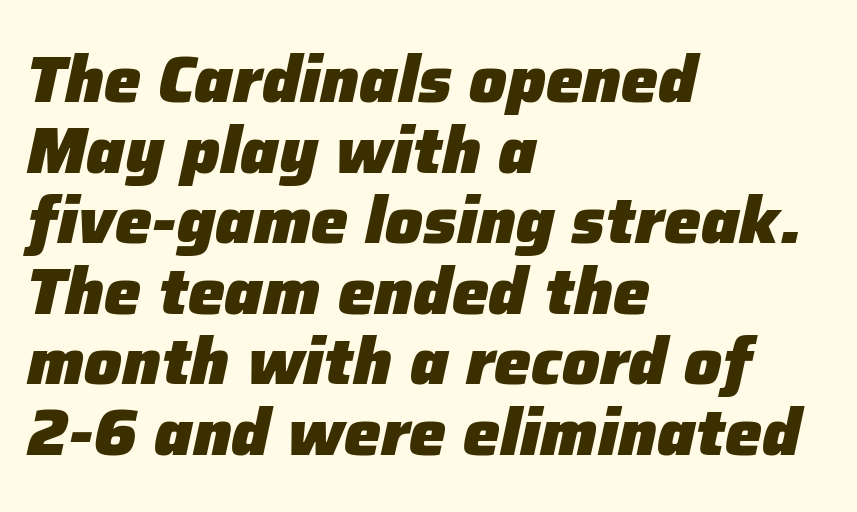
Bold? Absolutely — the strokes are thick and heavy. The gaps between neighbouring characters are ordinary and unremarkable. Quick note: underline off. These lines were composed using italics. Is this a fixed-width face? No — the glyphs have proportional, varying widths.
